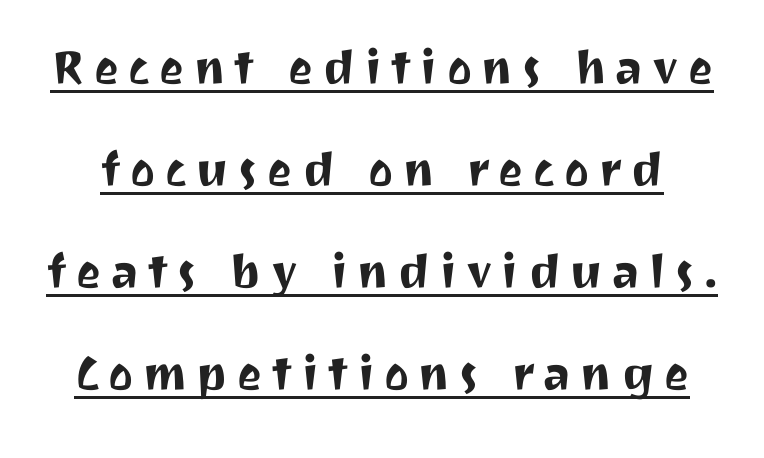
Q: Is the text italic (slanted)? A: No, it is upright.
Q: Is the typeface a serif or a sans-serif typeface? A: Sans-serif.
Q: Is the text underlined? A: Yes.
Q: Width (condensed, normal, or wide)? A: Normal.
Q: Stroke contrast? A: Medium.
Q: x-height? A: Medium.
Q: Monospaced? A: No.
